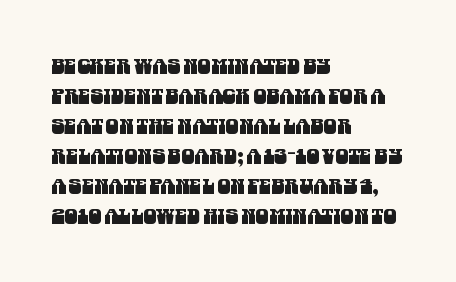
Q: Is the text underlined? A: No.
Q: How is the paragraph aligned? A: Left-aligned.
Q: Is the spacing between letters normal or unusually wide? A: Normal.
Q: Is the spacing between lines tight, normal or loose? A: Normal.
